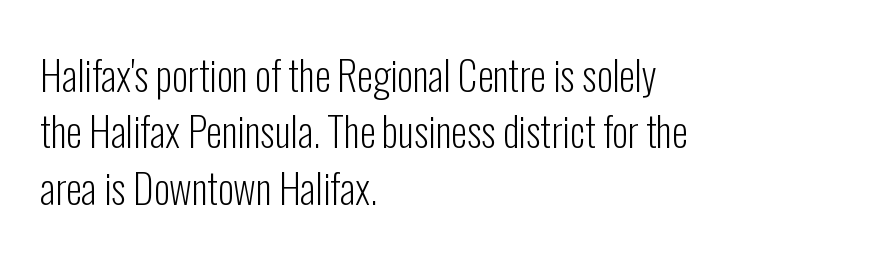
The image shows 40 px light, condensed sans-serif type, upright; set left-aligned, normal line spacing (1.41x), normal letter spacing, not underlined; low stroke contrast and a medium x-height.
